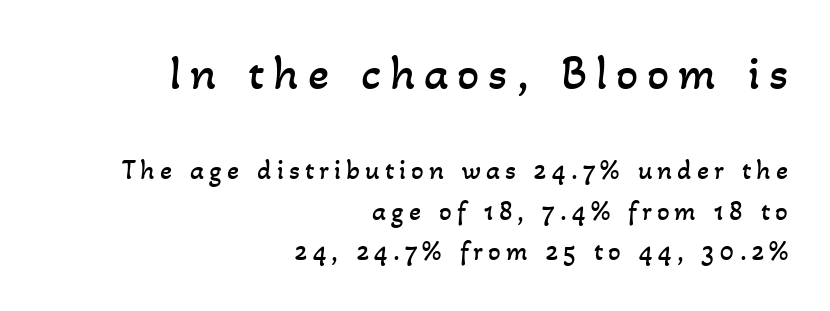
Q: Is the text bold? A: No.
Q: Is the text underlined? A: No.
Q: How is the paragraph aligned? A: Right-aligned.
Q: Is the spacing between lines tight, normal or loose? A: Normal.
Q: Which block of text is set in a larger size, the first (top) or the second (bottom)? A: The first (top) one.
Q: Width (condensed, normal, or wide)? A: Normal.
Q: Stroke contrast? A: Low.
Q: x-height? A: Small.
Q: Monospaced? A: No.
